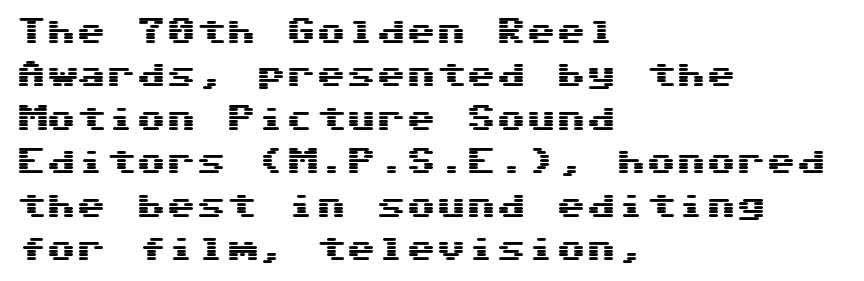
Q: Is the text italic (slanted)? A: No, it is upright.
Q: Is the typeface a serif or a sans-serif typeface? A: Sans-serif.
Q: Is the text underlined? A: No.
Q: How is the paragraph aligned? A: Left-aligned.
Q: Is the spacing between letters normal or unusually wide? A: Normal.
Q: Is the spacing between lines tight, normal or loose? A: Normal.
Q: Width (condensed, normal, or wide)? A: Wide.
Q: Stroke contrast? A: Medium.
Q: x-height? A: Medium.
Q: Monospaced? A: Yes.
